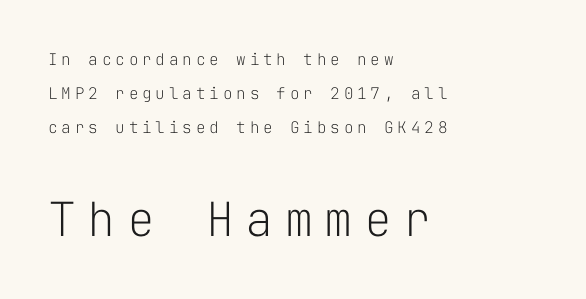
Q: Is the text bold? A: No.
Q: Is the text italic (slanted)? A: No, it is upright.
Q: Is the typeface a serif or a sans-serif typeface? A: Sans-serif.
Q: Is the text underlined? A: No.
Q: How is the paragraph aligned? A: Left-aligned.
Q: Is the spacing between letters normal or unusually wide? A: Unusually wide.
Q: Is the spacing between lines tight, normal or loose? A: Loose.
Q: Which block of text is set in a larger size, the first (top) or the second (bottom)? A: The second (bottom) one.
Q: Width (condensed, normal, or wide)? A: Normal.
Q: Stroke contrast? A: Low.
Q: x-height? A: Medium.
Q: Monospaced? A: Yes.
